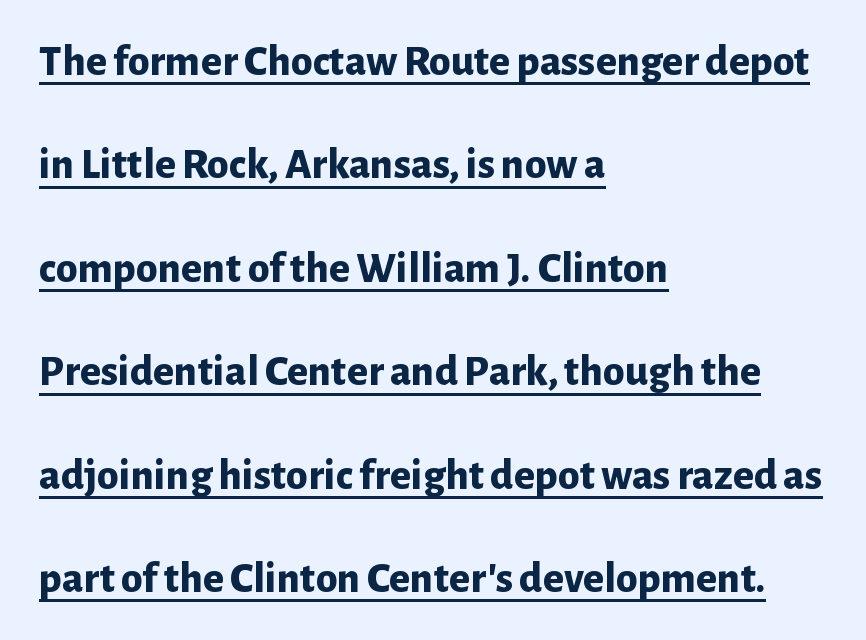
Q: Is the text bold? A: Yes.
Q: Is the text italic (slanted)? A: No, it is upright.
Q: Is the typeface a serif or a sans-serif typeface? A: Sans-serif.
Q: Is the text underlined? A: Yes.
Q: How is the paragraph aligned? A: Left-aligned.
Q: Is the spacing between letters normal or unusually wide? A: Normal.
Q: Is the spacing between lines tight, normal or loose? A: Loose.
Q: Width (condensed, normal, or wide)? A: Normal.
Q: Stroke contrast? A: Low.
Q: x-height? A: Medium.
Q: Monospaced? A: No.
